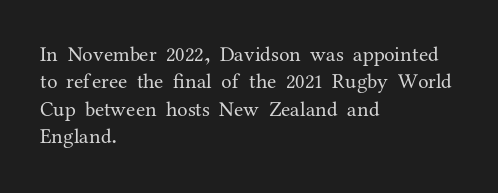
{"italic": "no", "bold": "no", "underline": "no", "align": "left", "line_spacing": "normal", "line_spacing_ratio": 1.3, "letter_spacing": "normal", "letter_spacing_em": 0.0, "glyph_px": 21}
